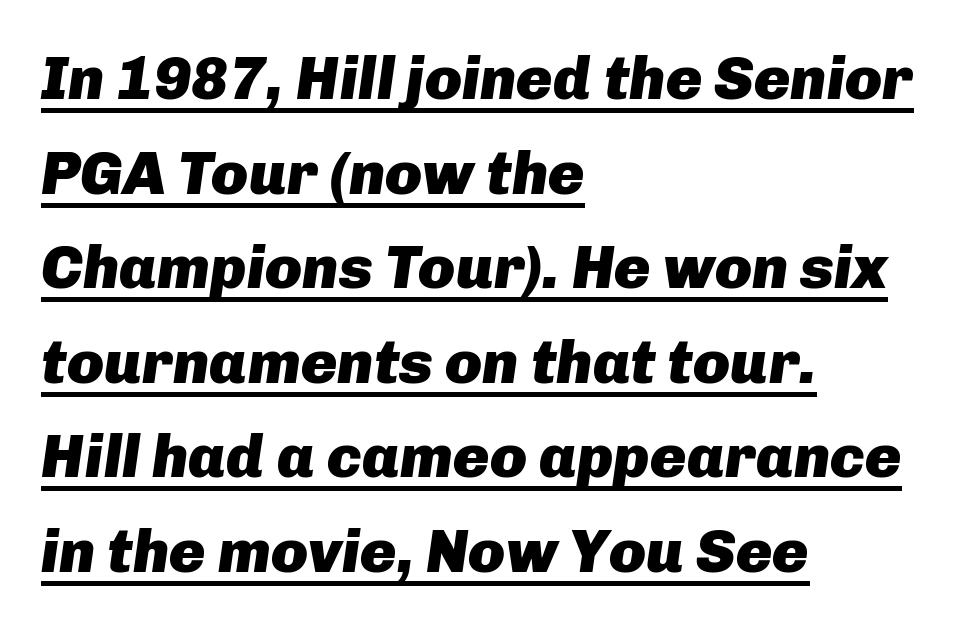
The image shows 61 px heavy type, italic (leaning right); set left-aligned, normal line spacing (1.55x), normal letter spacing, underlined; low stroke contrast and a medium x-height.
